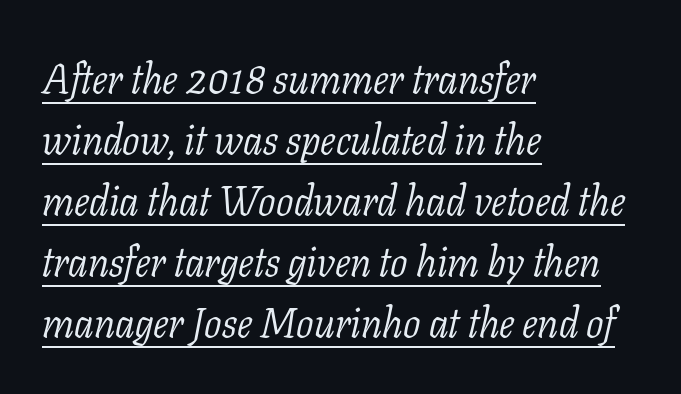
The image shows 41 px light serif type, italic (leaning right); set left-aligned, normal line spacing (1.49x), normal letter spacing, underlined; low stroke contrast and a medium x-height.
